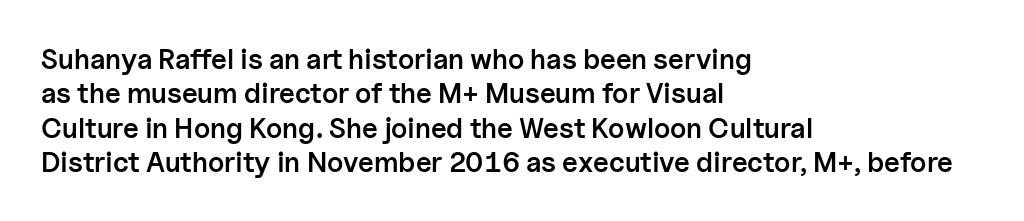
Descender tails drop into unmarked territory. The letters advance in unequal steps, a hallmark of proportional type. The passage is arranged the way most books set body copy — flush left. Are there feet on the stems? There aren't — it's a sans. Here the glyphs are tracked normally, forming tight word shapes. The lettering holds an erect, upright posture throughout.
